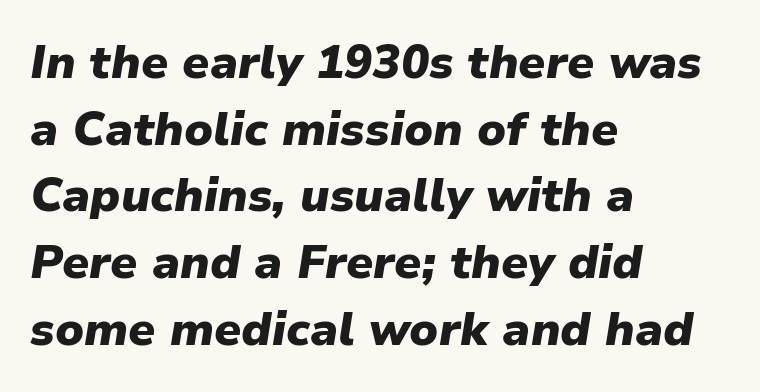
Set as a true bold cut, around the 700 mark. Summary of vertical rhythm: regular, with standard interline spacing. This sample has the flowing, uneven cadence of proportional lettering. Is the type slanted? Yes — the strokes lean at a clear angle. This rendering features lettering with no underline.
